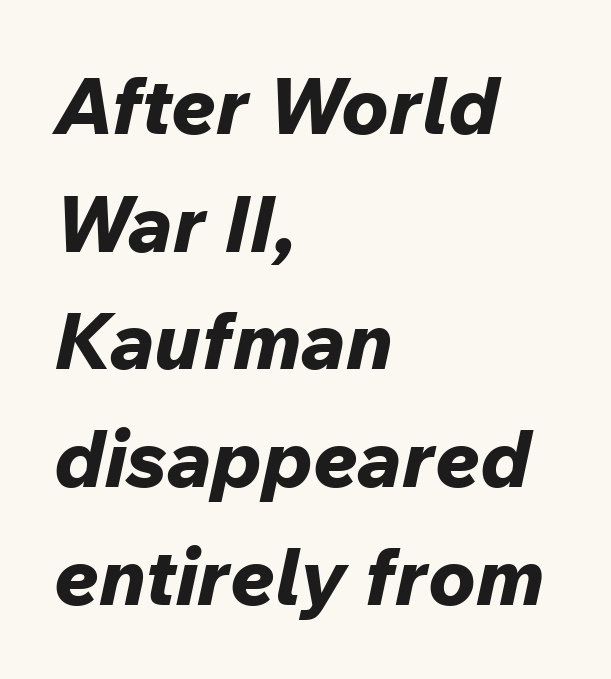
The face used here has the dense, thick strokes of a bold. Varying glyph widths throughout — classic text-font behaviour. The type is set solid horizontally, with unmodified tracking. The typesetter chose a ragged-right arrangement here. The words here are not underlined.
